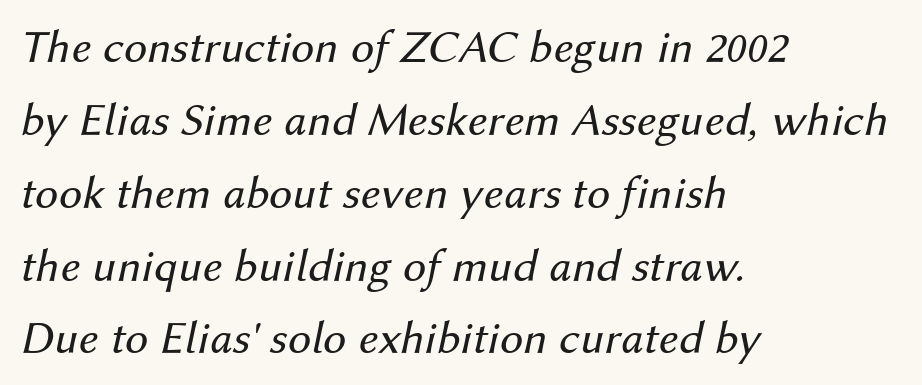
The image shows 47 px regular-weight type, italic (leaning right); set left-aligned, normal line spacing (1.55x), normal letter spacing, not underlined; medium stroke contrast and a medium x-height.
